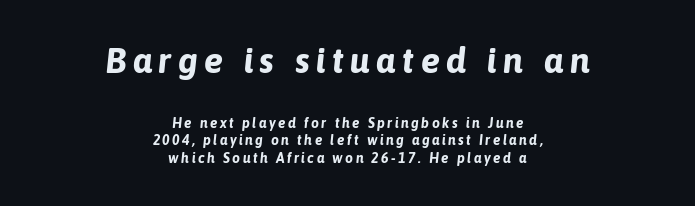
The passage is arranged like a title page — every line centered. Compared with typical paragraphs, the rows here are spaced about the same. The passage shown is typed in a proportional face where columns would drift. Heft: maximum for text — a bold.
